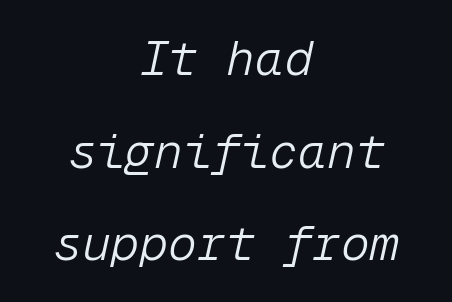
{"italic": "yes", "lean": "right", "slant_degrees": 12, "bold": "no", "weight": "light", "width": "normal", "stroke_contrast": "low", "x_height": "medium", "monospaced": "yes", "underline": "no", "align": "center", "line_spacing": "loose", "line_spacing_ratio": 1.93, "letter_spacing": "normal", "letter_spacing_em": 0.0, "glyph_px": 48}
